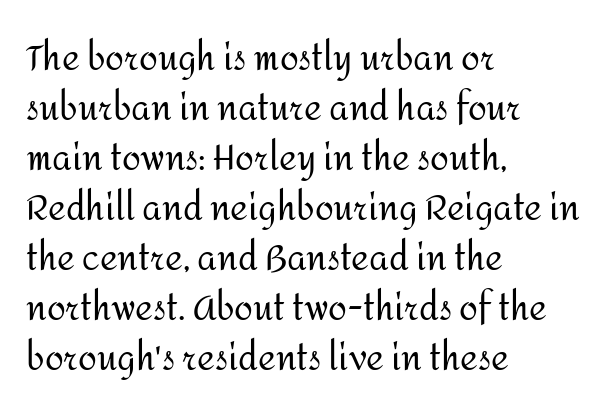
The image shows 34 px regular-weight sans-serif type, upright; set left-aligned, normal line spacing (1.47x), normal letter spacing, not underlined; medium stroke contrast and a medium x-height.
